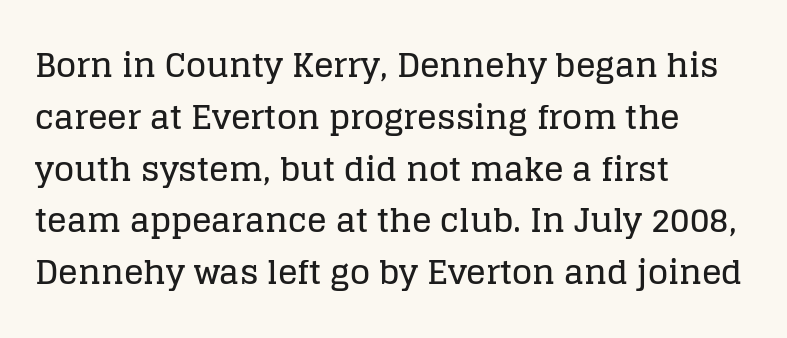
The image shows 33 px serif type, upright; set left-aligned, normal line spacing (1.57x), normal letter spacing, not underlined; low stroke contrast and a large x-height.
